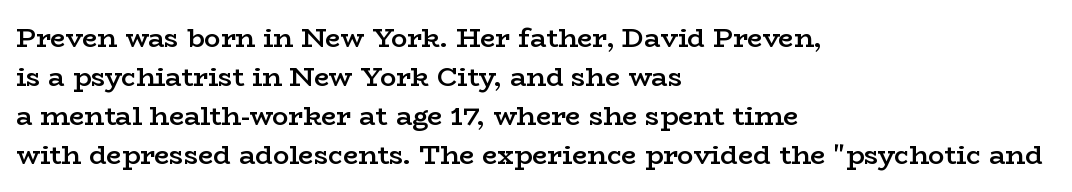
Q: Is the text bold? A: Semi-bold.
Q: Is the text italic (slanted)? A: No, it is upright.
Q: Is the text underlined? A: No.
Q: How is the paragraph aligned? A: Left-aligned.
Q: Is the spacing between letters normal or unusually wide? A: Normal.
Q: Is the spacing between lines tight, normal or loose? A: Normal.
